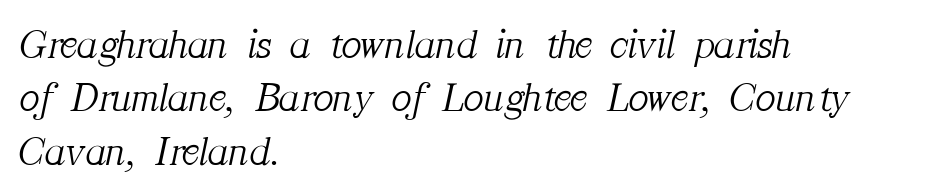
The image shows 42 px light serif type, italic (leaning right); set left-aligned, normal line spacing (1.27x), normal letter spacing, not underlined; medium stroke contrast and a medium x-height.
